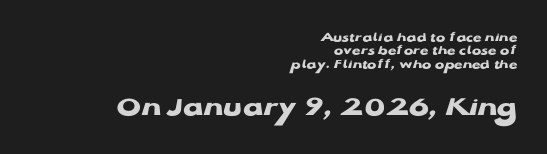
Here the glyphs are tracked normally, forming tight word shapes. Do the characters align in a grid? No, the font is proportional. The area under the type is left untouched. Letterform terminals end flat and unadorned throughout the passage. Ascenders rise straight up at ninety degrees. A flush-right, rag-left setting is used for this passage.
